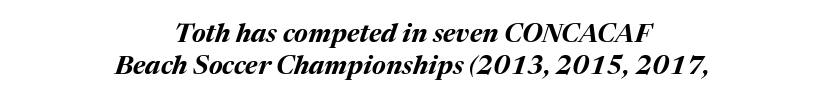
The image shows 26 px bold type, italic (leaning right); set centered, line spacing 1.24x, normal letter spacing, not underlined.
